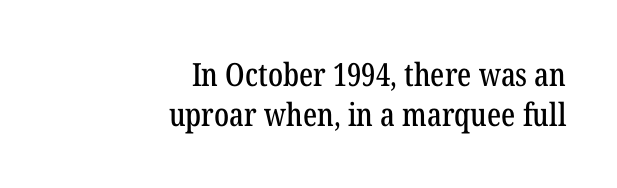
Q: Is the text italic (slanted)? A: No, it is upright.
Q: Is the typeface a serif or a sans-serif typeface? A: Serif.
Q: Is the text underlined? A: No.
Q: How is the paragraph aligned? A: Right-aligned.
Q: Is the spacing between letters normal or unusually wide? A: Normal.
Q: Is the spacing between lines tight, normal or loose? A: Normal.
Q: Width (condensed, normal, or wide)? A: Condensed.
Q: Stroke contrast? A: Low.
Q: x-height? A: Medium.
Q: Monospaced? A: No.
